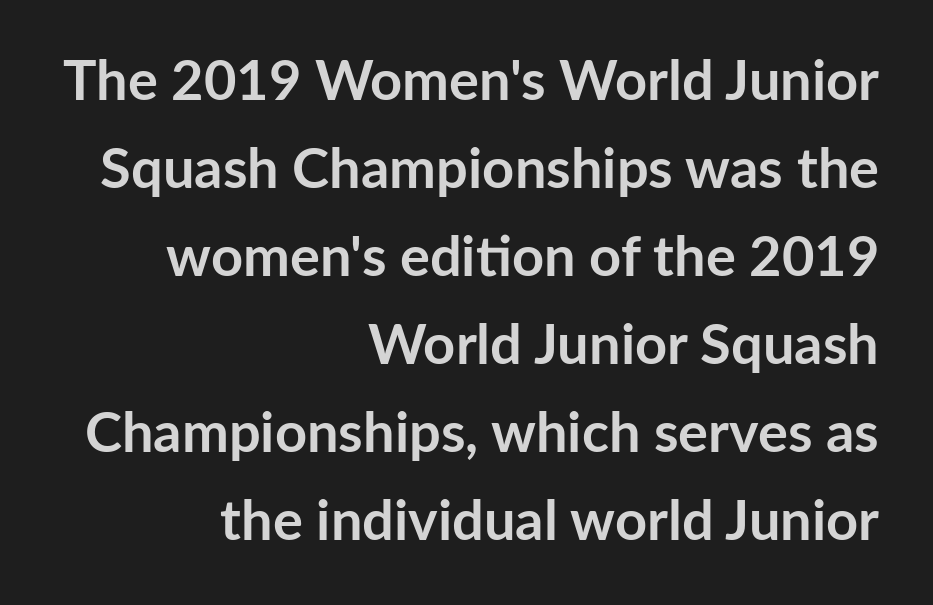
The image shows 56 px semibold sans-serif type, upright; set right-aligned, normal line spacing (1.57x), normal letter spacing, not underlined; low stroke contrast and a medium x-height.
